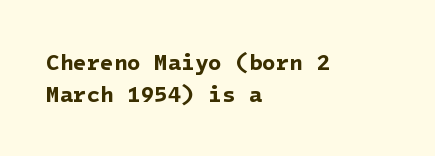
The image shows 22 px bold type; set left-aligned, normal line spacing (1.47x), normal letter spacing, not underlined.
